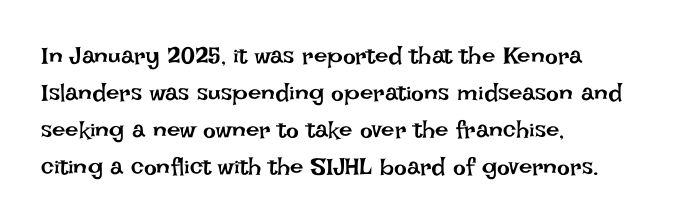
The image shows 24 px text type, upright; set left-aligned, normal line spacing (1.54x), normal letter spacing, not underlined.
